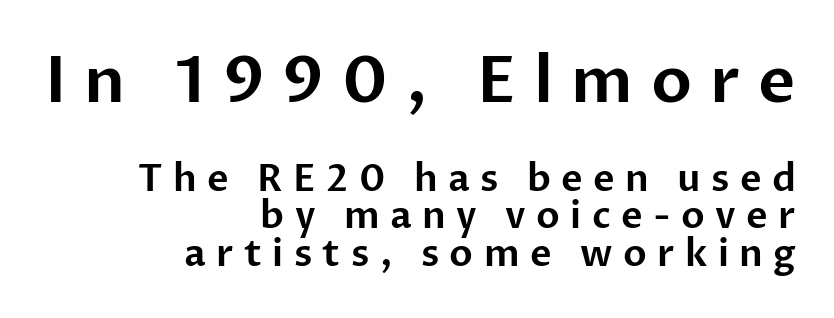
{"serif": "no", "italic": "no", "width": "normal", "stroke_contrast": "low", "x_height": "medium", "monospaced": "no", "underline": "no", "align": "right", "line_spacing": "tight", "line_spacing_ratio": 1.01, "letter_spacing": "wide", "letter_spacing_em": 0.28, "larger_block": "first", "size_ratio": 1.73, "glyph_px": 64}
